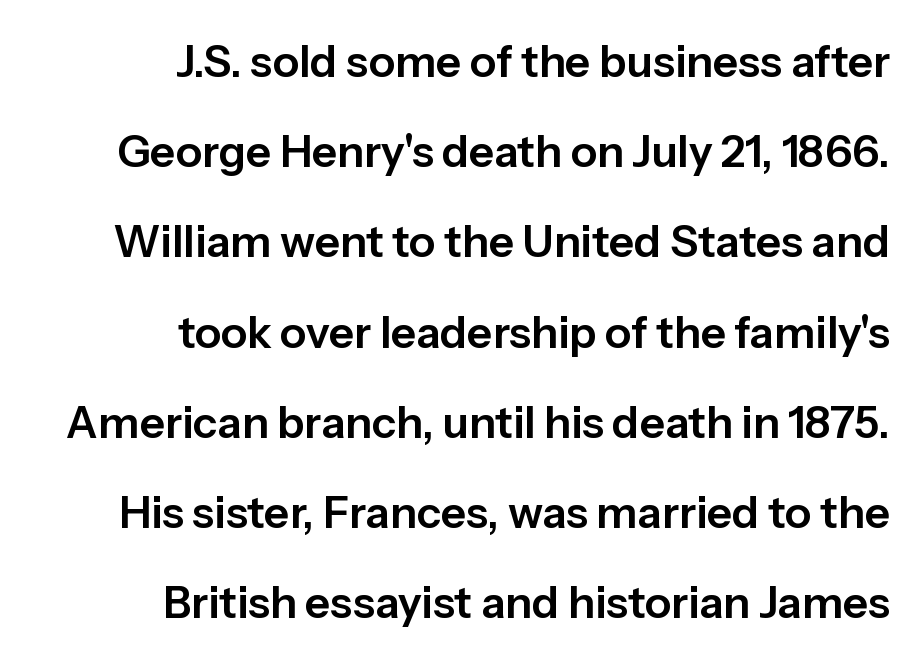
{"serif": "no", "italic": "no", "width": "normal", "stroke_contrast": "low", "x_height": "medium", "monospaced": "no", "underline": "no", "align": "right", "line_spacing": "loose", "line_spacing_ratio": 2.05, "letter_spacing": "normal", "letter_spacing_em": 0.0, "glyph_px": 44}
